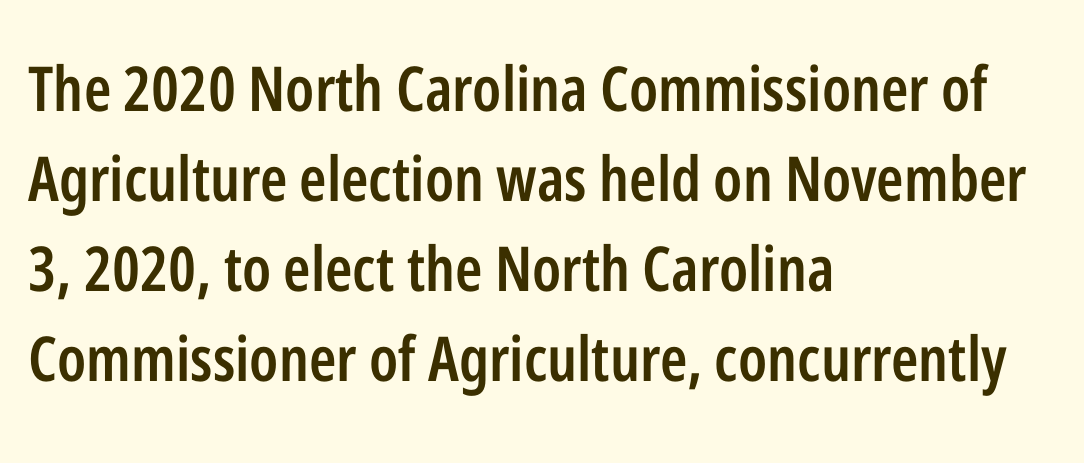
The image shows 62 px semibold, condensed sans-serif type, upright; set left-aligned, normal line spacing (1.45x), normal letter spacing, not underlined; low stroke contrast and a medium x-height.
